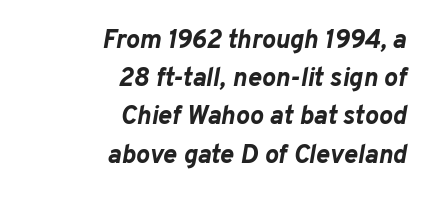
The typography opts for an oblique posture over an upright one. Each line ends at the same right margin while the left side varies. There is no visible air inserted between adjacent glyphs. The baseline area is clear. Compared with typical paragraphs, the rows here are spaced about the same. Plenty of ink on the page — the face is bold.
